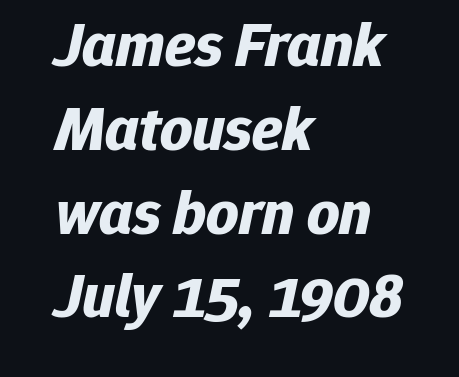
Students, observe: this is what conventionally led text looks like. The tracking reads as untouched default to a designer's eye. Check under the words: just untouched page. Style check: oblique. Bold? Absolutely — the strokes are thick and heavy. The rendering uses natural spacing where letterforms have individual widths.
